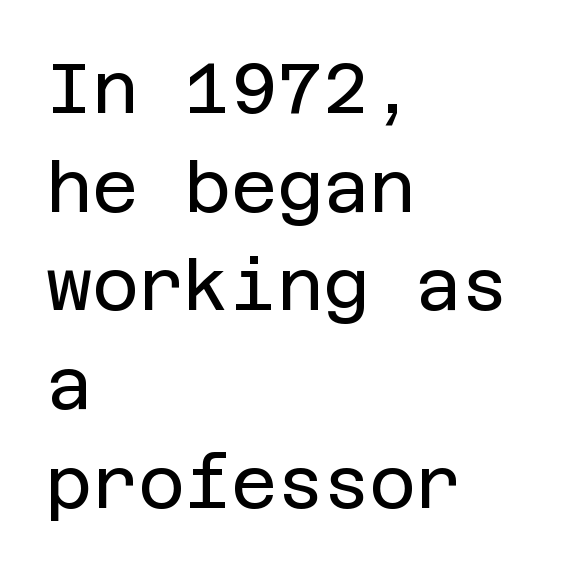
The font is comparable to plain body text, perhaps lighter. Summary of vertical rhythm: regular, with standard interline spacing. The rag falls on the right side of this text block. Inter-character spacing is left at the font's built-in metrics.
